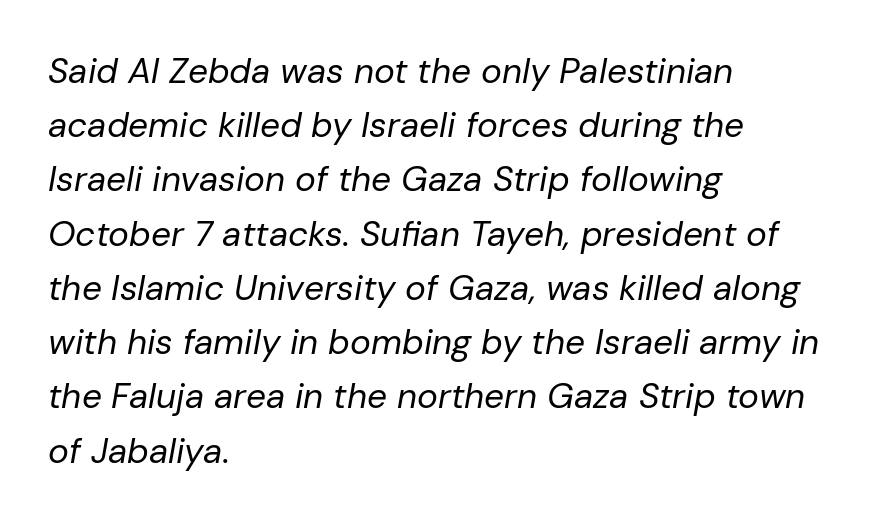
The image shows 35 px regular-weight type, italic (leaning right); set left-aligned, normal line spacing (1.55x), normal letter spacing, not underlined; low stroke contrast and a medium x-height.
